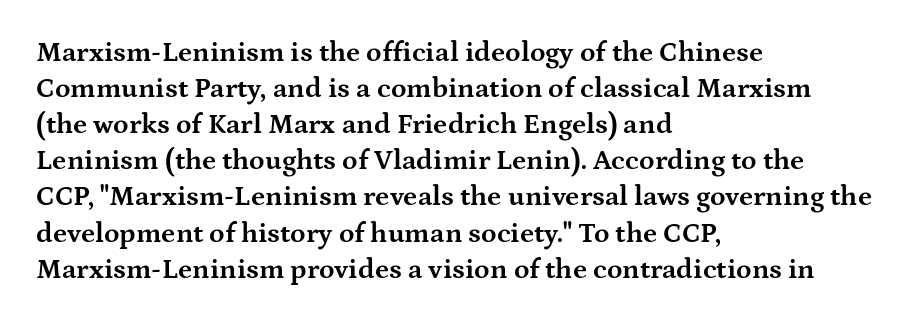
{"serif": "yes", "italic": "no", "bold": "yes", "weight": "bold", "width": "wide", "stroke_contrast": "medium", "x_height": "medium", "monospaced": "no", "underline": "no", "align": "left", "line_spacing": "normal", "line_spacing_ratio": 1.29, "letter_spacing": "normal", "letter_spacing_em": 0.0, "glyph_px": 28}
